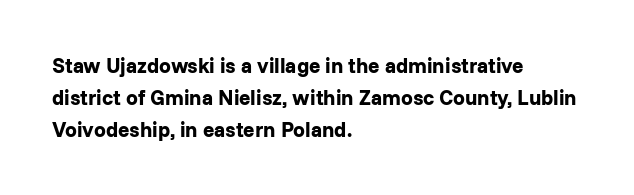
The image shows 21 px bold type, upright; set left-aligned, normal line spacing (1.52x), normal letter spacing, not underlined.
